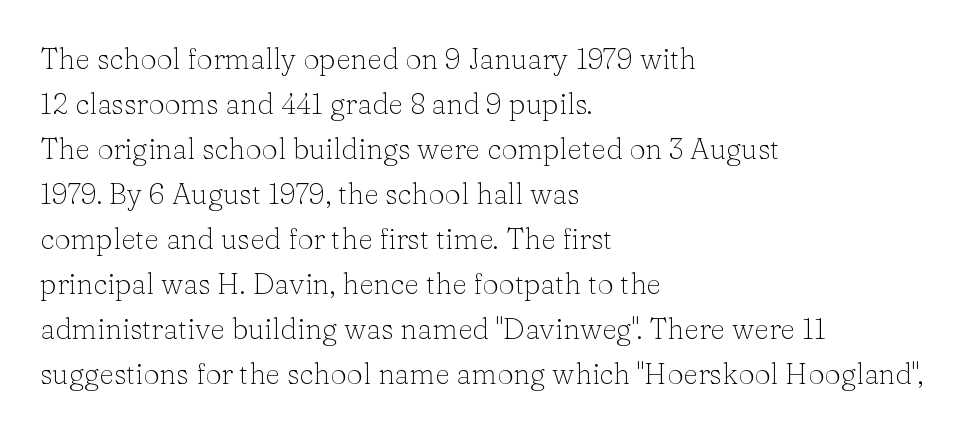
{"serif": "yes", "italic": "no", "bold": "no", "weight": "light", "width": "normal", "stroke_contrast": "low", "x_height": "medium", "monospaced": "no", "underline": "no", "align": "left", "line_spacing": "normal", "line_spacing_ratio": 1.55, "letter_spacing": "normal", "letter_spacing_em": 0.0, "glyph_px": 29}
